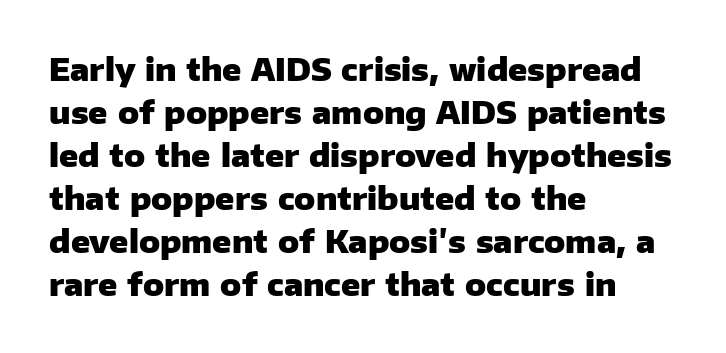
Q: Is the text bold? A: Yes.
Q: Is the text italic (slanted)? A: No, it is upright.
Q: Is the typeface a serif or a sans-serif typeface? A: Sans-serif.
Q: Is the text underlined? A: No.
Q: How is the paragraph aligned? A: Left-aligned.
Q: Is the spacing between letters normal or unusually wide? A: Normal.
Q: Is the spacing between lines tight, normal or loose? A: Normal.
Q: Width (condensed, normal, or wide)? A: Normal.
Q: Stroke contrast? A: Low.
Q: x-height? A: Medium.
Q: Monospaced? A: No.
